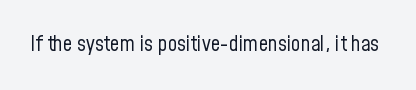
Q: Is the text bold? A: No.
Q: Is the text italic (slanted)? A: No, it is upright.
Q: Is the text underlined? A: No.
Q: Is the spacing between letters normal or unusually wide? A: Normal.
